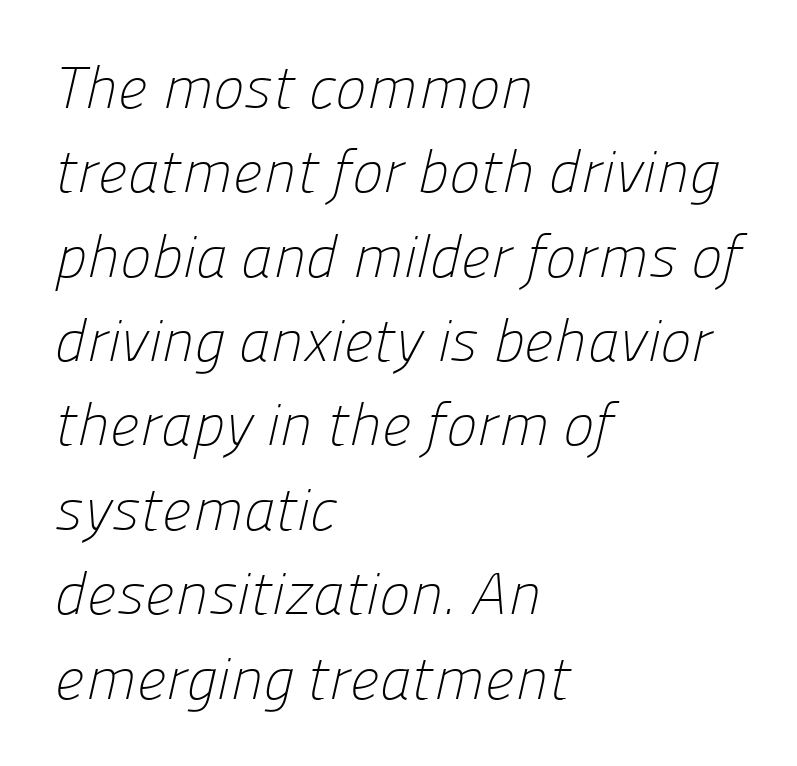
Q: Is the text bold? A: No.
Q: Is the typeface a serif or a sans-serif typeface? A: Sans-serif.
Q: Is the text underlined? A: No.
Q: How is the paragraph aligned? A: Left-aligned.
Q: Is the spacing between letters normal or unusually wide? A: Normal.
Q: Is the spacing between lines tight, normal or loose? A: Normal.
Q: Width (condensed, normal, or wide)? A: Normal.
Q: Stroke contrast? A: Low.
Q: x-height? A: Medium.
Q: Monospaced? A: No.
